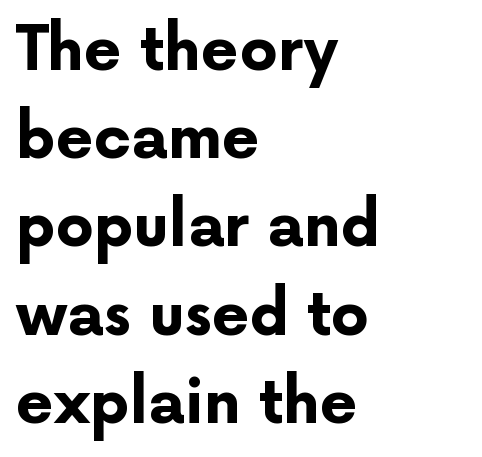
The lettering holds an erect, upright posture throughout. Visually the block forms a straight wall on the left and a jagged coastline on the right. Emphasis by weight is at full strength: bold. Any mark beneath the type? The region is blank. Character widths vary here, with narrow letters taking less room than wide ones. Unlike a traditional serif, this face leaves its strokes unadorned.
